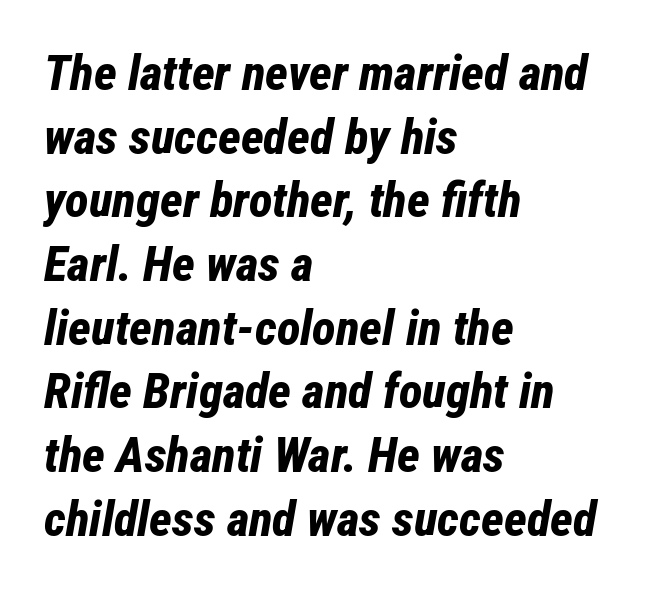
Q: Is the text bold? A: Yes.
Q: Is the text italic (slanted)? A: Yes, it leans right by about 12 degrees.
Q: Is the text underlined? A: No.
Q: How is the paragraph aligned? A: Left-aligned.
Q: Is the spacing between letters normal or unusually wide? A: Normal.
Q: Is the spacing between lines tight, normal or loose? A: Normal.
Q: Width (condensed, normal, or wide)? A: Condensed.
Q: Stroke contrast? A: Low.
Q: x-height? A: Medium.
Q: Monospaced? A: No.
